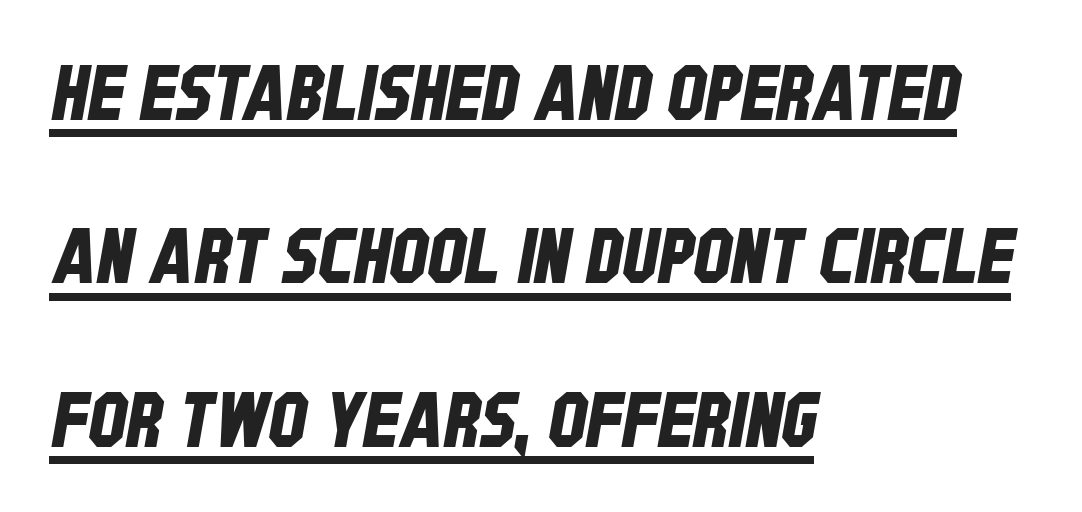
Q: Is the typeface a serif or a sans-serif typeface? A: Sans-serif.
Q: Is the text underlined? A: Yes.
Q: How is the paragraph aligned? A: Left-aligned.
Q: Is the spacing between letters normal or unusually wide? A: Normal.
Q: Is the spacing between lines tight, normal or loose? A: Loose.
Q: Width (condensed, normal, or wide)? A: Condensed.
Q: Stroke contrast? A: Low.
Q: x-height? A: Large.
Q: Monospaced? A: No.
